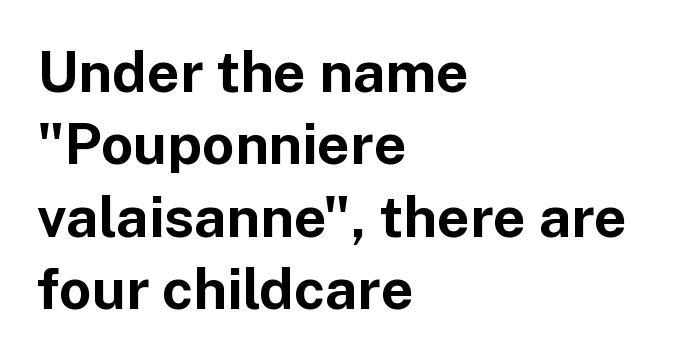
The image shows 57 px bold sans-serif type, upright; set left-aligned, normal line spacing (1.27x), normal letter spacing, not underlined; low stroke contrast and a medium x-height.
